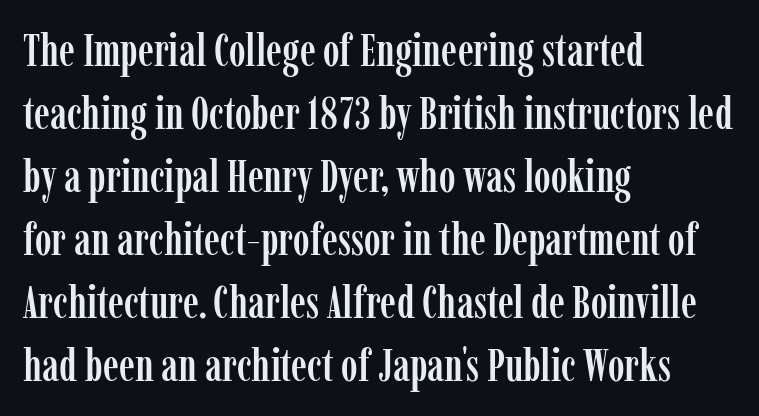
The image shows 45 px condensed serif type, upright; set left-aligned, normal line spacing (1.4x), normal letter spacing, not underlined; low stroke contrast and a medium x-height.
